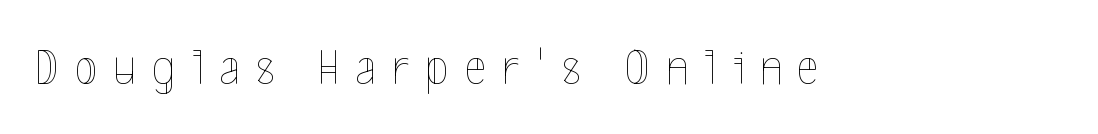
The image shows 52 px thin, condensed type, upright; set unusually wide letter spacing (+0.31 em), not underlined; a medium x-height.
